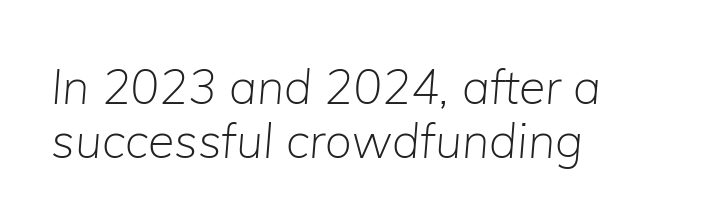
Q: Is the text bold? A: No.
Q: Is the text italic (slanted)? A: Yes, it leans right by about 5 degrees.
Q: Is the text underlined? A: No.
Q: How is the paragraph aligned? A: Left-aligned.
Q: Is the spacing between letters normal or unusually wide? A: Normal.
Q: Is the spacing between lines tight, normal or loose? A: Tight.
Q: Width (condensed, normal, or wide)? A: Normal.
Q: Stroke contrast? A: Low.
Q: x-height? A: Medium.
Q: Monospaced? A: No.
